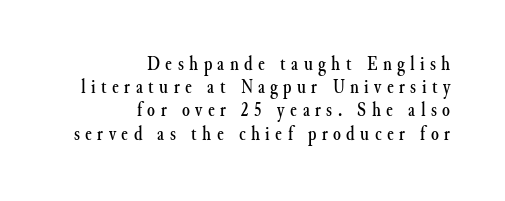
{"italic": "no", "underline": "no", "align": "right", "line_spacing_ratio": 1.16, "letter_spacing": "wide", "letter_spacing_em": 0.27, "glyph_px": 20}
